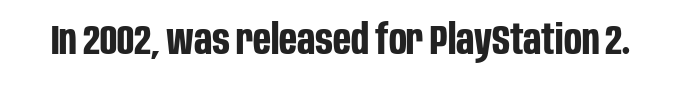
Q: Is the text bold? A: Yes.
Q: Is the text italic (slanted)? A: No, it is upright.
Q: Is the typeface a serif or a sans-serif typeface? A: Sans-serif.
Q: Is the text underlined? A: No.
Q: Is the spacing between letters normal or unusually wide? A: Normal.
Q: Width (condensed, normal, or wide)? A: Condensed.
Q: Stroke contrast? A: Low.
Q: x-height? A: Large.
Q: Monospaced? A: No.
